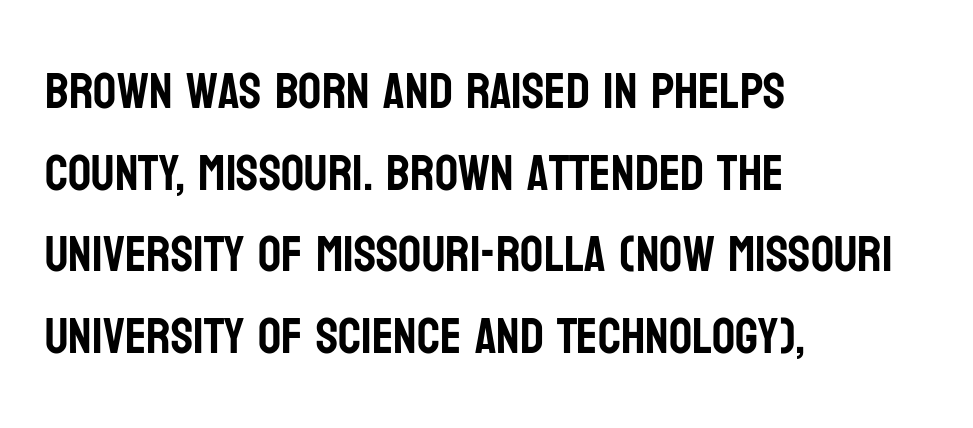
Q: Is the text italic (slanted)? A: No, it is upright.
Q: Is the typeface a serif or a sans-serif typeface? A: Sans-serif.
Q: Is the text underlined? A: No.
Q: How is the paragraph aligned? A: Left-aligned.
Q: Is the spacing between letters normal or unusually wide? A: Normal.
Q: Is the spacing between lines tight, normal or loose? A: Normal.
Q: Width (condensed, normal, or wide)? A: Condensed.
Q: Stroke contrast? A: Low.
Q: x-height? A: Large.
Q: Monospaced? A: No.
